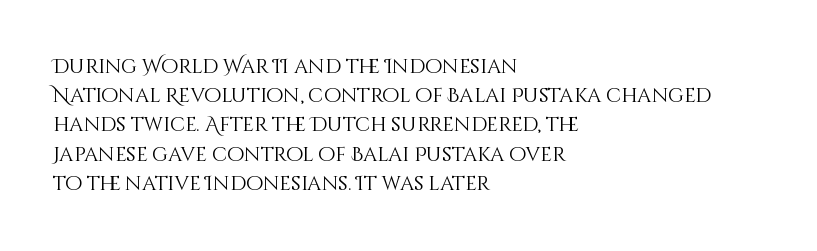
Q: Is the text bold? A: No.
Q: Is the text italic (slanted)? A: No, it is upright.
Q: Is the text underlined? A: No.
Q: How is the paragraph aligned? A: Left-aligned.
Q: Is the spacing between letters normal or unusually wide? A: Normal.
Q: Is the spacing between lines tight, normal or loose? A: Normal.
